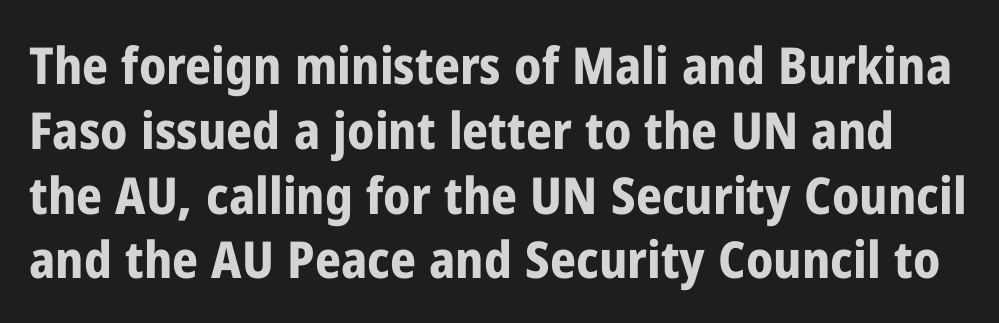
The space directly below the letters is spotless. Here the designer chose a conventional face with non-uniform glyph widths. These lines are composed in type without serifs. Notice how the stems are strictly vertical — no italics here. Glyph-to-glyph distance matches everyday printed text.
